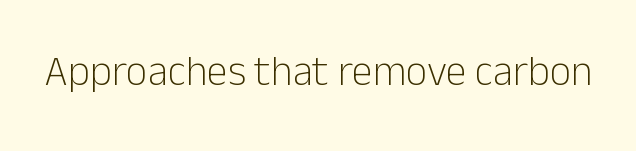
Q: Is the text bold? A: No.
Q: Is the text italic (slanted)? A: No, it is upright.
Q: Is the typeface a serif or a sans-serif typeface? A: Sans-serif.
Q: Is the text underlined? A: No.
Q: Is the spacing between letters normal or unusually wide? A: Normal.
Q: Width (condensed, normal, or wide)? A: Normal.
Q: Stroke contrast? A: Low.
Q: x-height? A: Medium.
Q: Monospaced? A: No.
